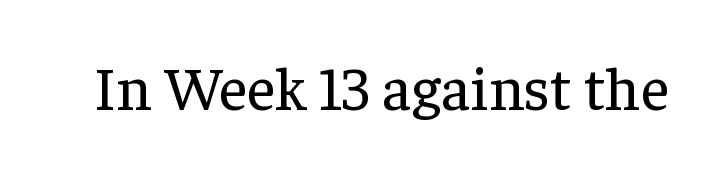
The image shows 62 px regular-weight serif type, upright; set normal letter spacing, not underlined; low stroke contrast and a medium x-height.
